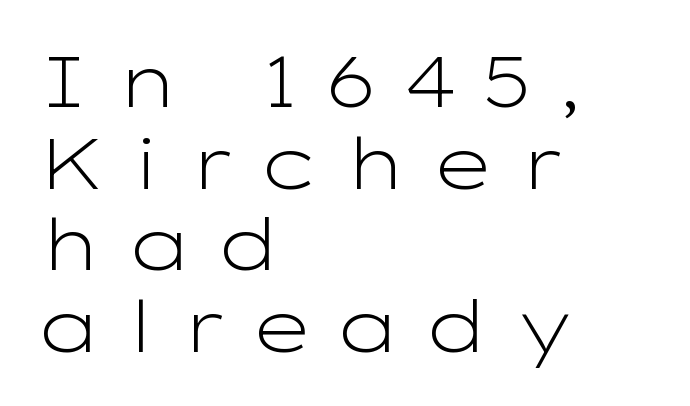
The image shows 71 px light, wide sans-serif type, upright; set left-aligned, tight line spacing (1.15x), unusually wide letter spacing (+0.3 em), not underlined; low stroke contrast and a medium x-height.
